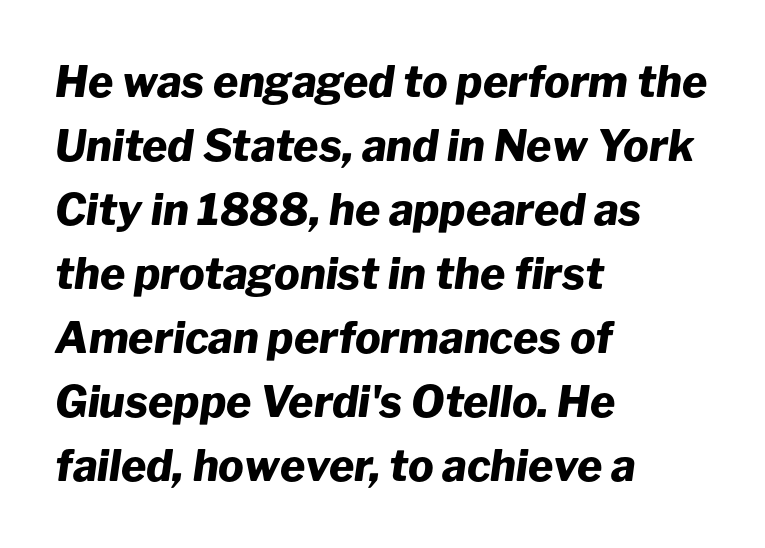
Q: Is the text bold? A: Yes.
Q: Is the text italic (slanted)? A: Yes, it leans right by about 8 degrees.
Q: Is the text underlined? A: No.
Q: How is the paragraph aligned? A: Left-aligned.
Q: Is the spacing between letters normal or unusually wide? A: Normal.
Q: Is the spacing between lines tight, normal or loose? A: Normal.
Q: Width (condensed, normal, or wide)? A: Normal.
Q: Stroke contrast? A: Low.
Q: x-height? A: Medium.
Q: Monospaced? A: No.
